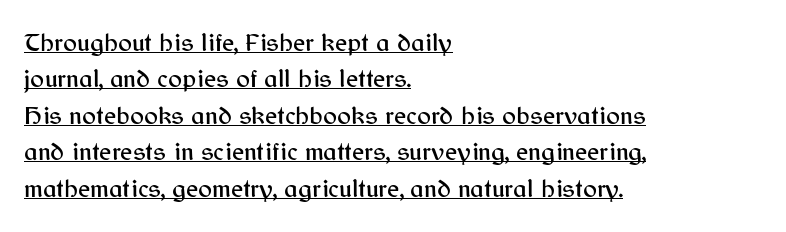
The image shows 26 px text type, upright; set left-aligned, normal line spacing (1.4x), normal letter spacing, underlined.
